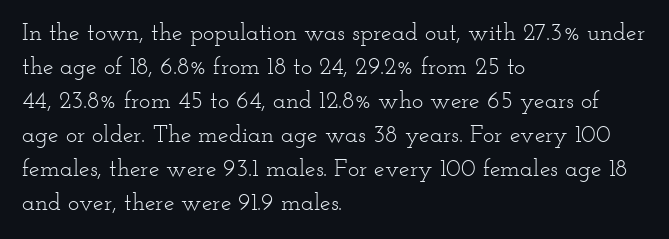
Q: Is the text bold? A: No.
Q: Is the text italic (slanted)? A: No, it is upright.
Q: Is the text underlined? A: No.
Q: How is the paragraph aligned? A: Left-aligned.
Q: Is the spacing between letters normal or unusually wide? A: Normal.
Q: Is the spacing between lines tight, normal or loose? A: Normal.
